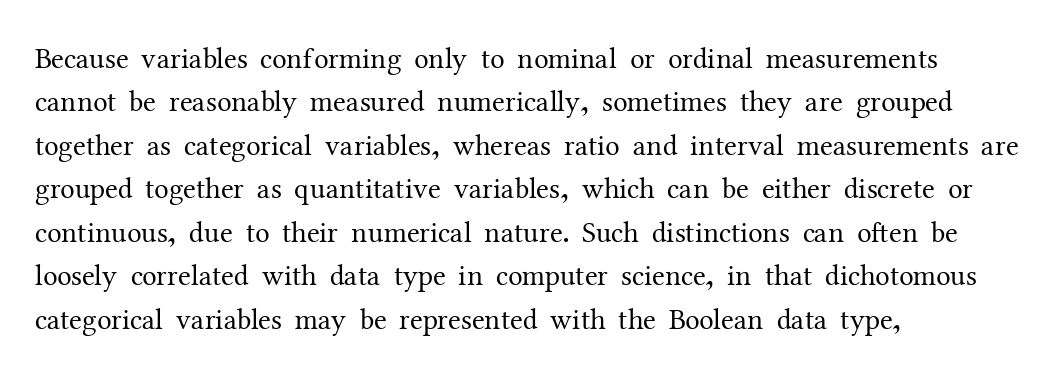
Italic: no, the glyphs are upright roman. Do the characters align in a grid? No, the font is proportional. Is this a heavy cut? Hardly; it is regular or lighter. Compared with a centered layout, this one pins lines to the left instead. The passage shown is not underscored anywhere. The type family on display is of the serif kind.
